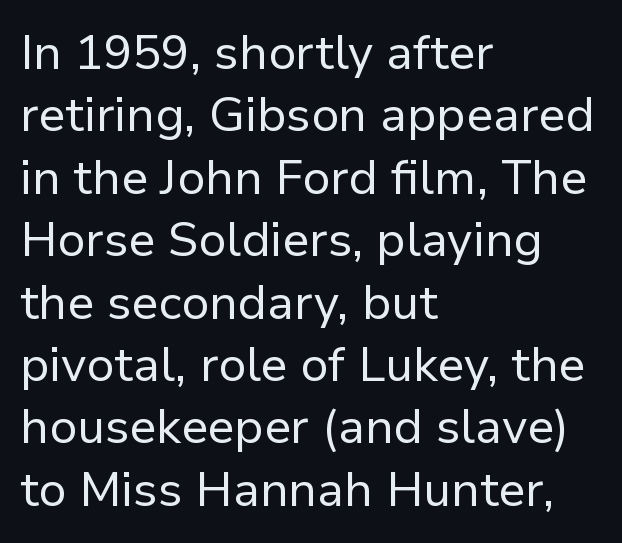
Q: Is the text bold? A: No.
Q: Is the text italic (slanted)? A: No, it is upright.
Q: Is the typeface a serif or a sans-serif typeface? A: Sans-serif.
Q: Is the text underlined? A: No.
Q: How is the paragraph aligned? A: Left-aligned.
Q: Is the spacing between letters normal or unusually wide? A: Normal.
Q: Is the spacing between lines tight, normal or loose? A: Normal.
Q: Width (condensed, normal, or wide)? A: Normal.
Q: Stroke contrast? A: Low.
Q: x-height? A: Medium.
Q: Monospaced? A: No.
